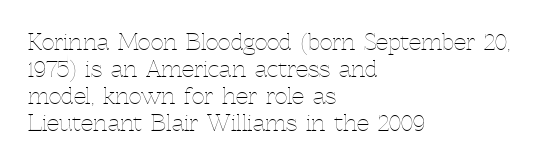
The image shows 22 px text type, upright; set left-aligned, line spacing 1.22x, normal letter spacing, not underlined.
